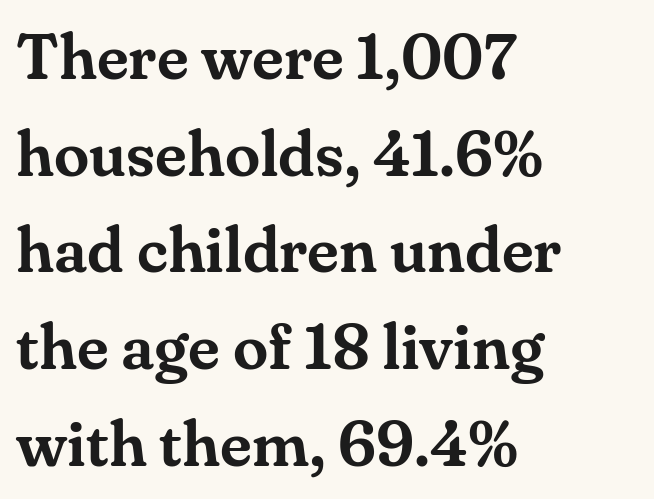
{"serif": "yes", "italic": "no", "width": "normal", "stroke_contrast": "medium", "x_height": "small", "monospaced": "no", "underline": "no", "align": "left", "line_spacing": "normal", "line_spacing_ratio": 1.51, "letter_spacing": "normal", "letter_spacing_em": 0.0, "glyph_px": 64}
